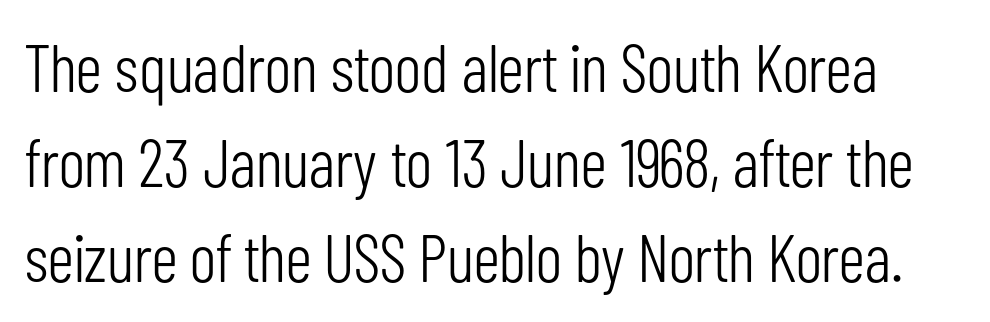
The image shows 67 px light, condensed sans-serif type, upright; set normal line spacing (1.42x), normal letter spacing, not underlined; low stroke contrast and a medium x-height.
